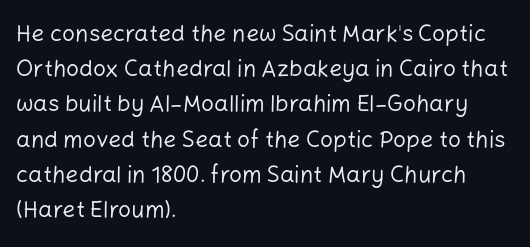
{"italic": "no", "bold": "no", "underline": "no", "align": "left", "line_spacing": "normal", "line_spacing_ratio": 1.53, "letter_spacing": "normal", "letter_spacing_em": 0.0, "glyph_px": 23}
